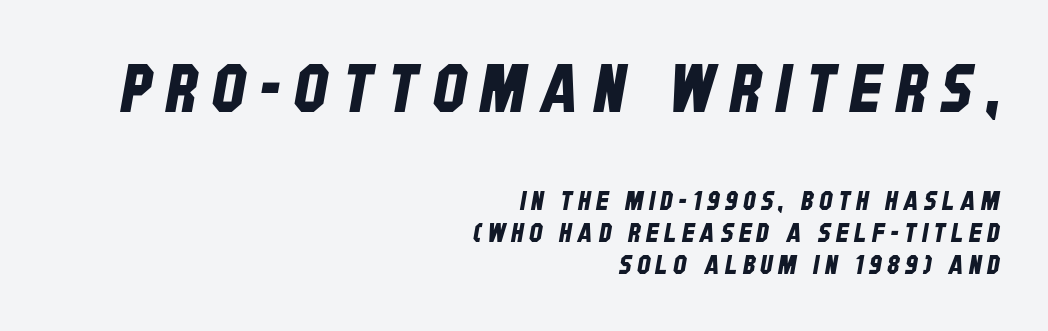
Q: Is the typeface a serif or a sans-serif typeface? A: Sans-serif.
Q: Is the text underlined? A: No.
Q: How is the paragraph aligned? A: Right-aligned.
Q: Is the spacing between letters normal or unusually wide? A: Unusually wide.
Q: Which block of text is set in a larger size, the first (top) or the second (bottom)? A: The first (top) one.
Q: Width (condensed, normal, or wide)? A: Condensed.
Q: Stroke contrast? A: Low.
Q: x-height? A: Large.
Q: Monospaced? A: No.
